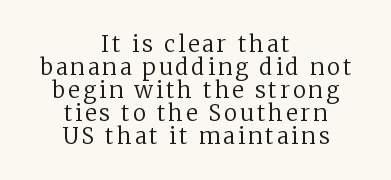
{"italic": "no", "bold": "no", "underline": "no", "align": "center", "line_spacing": "tight", "line_spacing_ratio": 1.04, "glyph_px": 22}
